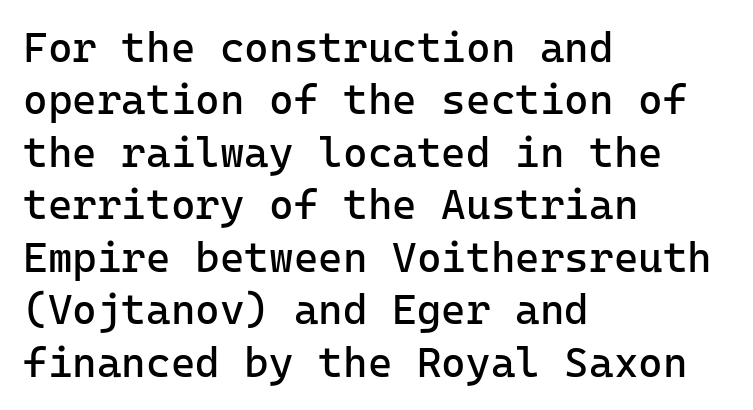
Q: Is the text bold? A: No.
Q: Is the text italic (slanted)? A: No, it is upright.
Q: Is the typeface a serif or a sans-serif typeface? A: Sans-serif.
Q: Is the text underlined? A: No.
Q: How is the paragraph aligned? A: Left-aligned.
Q: Is the spacing between letters normal or unusually wide? A: Normal.
Q: Is the spacing between lines tight, normal or loose? A: Normal.
Q: Width (condensed, normal, or wide)? A: Normal.
Q: Stroke contrast? A: Low.
Q: x-height? A: Medium.
Q: Monospaced? A: Yes.
